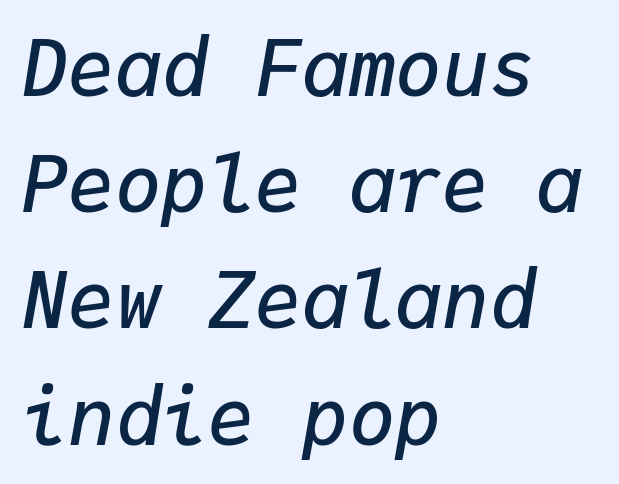
Is there much room between lines? A standard amount, neither cramped nor airy. Tracking here is standard; glyphs follow each other at the usual distance. Visually the block forms a straight wall on the left and a jagged coastline on the right. Semibold letterforms, between regular and bold. Spacing verdict: monospaced, one width for all characters.
